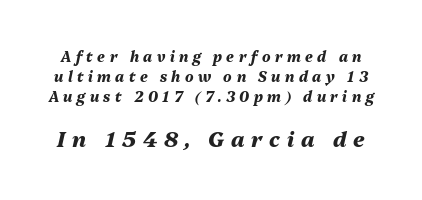
The image shows 21 px bold type, italic (leaning right); set normal line spacing (1.44x), unusually wide letter spacing (+0.32 em), not underlined; the second (bottom) block is 1.5x larger.
